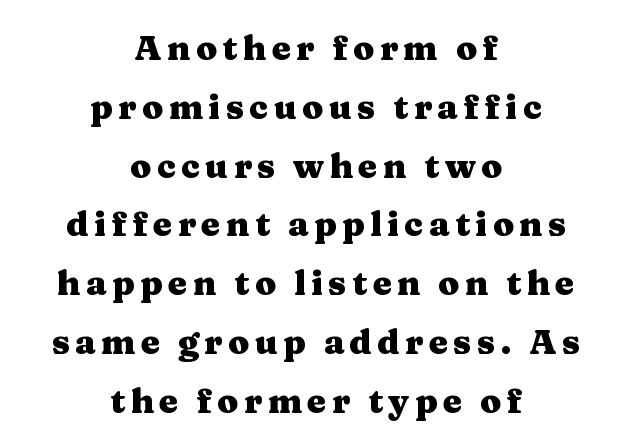
Emphasis by weight is at full strength: bold. The rendering shows small feet on the letterforms — a serif design. You could not count columns in this text — the font is proportionally spaced. Line starts and ends both wander, symmetrically. Descender tails drop into unmarked territory.
